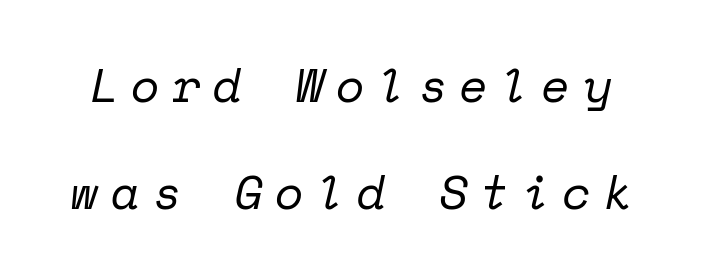
Q: Is the text bold? A: No.
Q: Is the text italic (slanted)? A: Yes, it leans right by about 12 degrees.
Q: Is the typeface a serif or a sans-serif typeface? A: Serif.
Q: Is the text underlined? A: No.
Q: Is the spacing between letters normal or unusually wide? A: Unusually wide.
Q: Is the spacing between lines tight, normal or loose? A: Loose.
Q: Width (condensed, normal, or wide)? A: Normal.
Q: Stroke contrast? A: Low.
Q: x-height? A: Medium.
Q: Monospaced? A: Yes.
